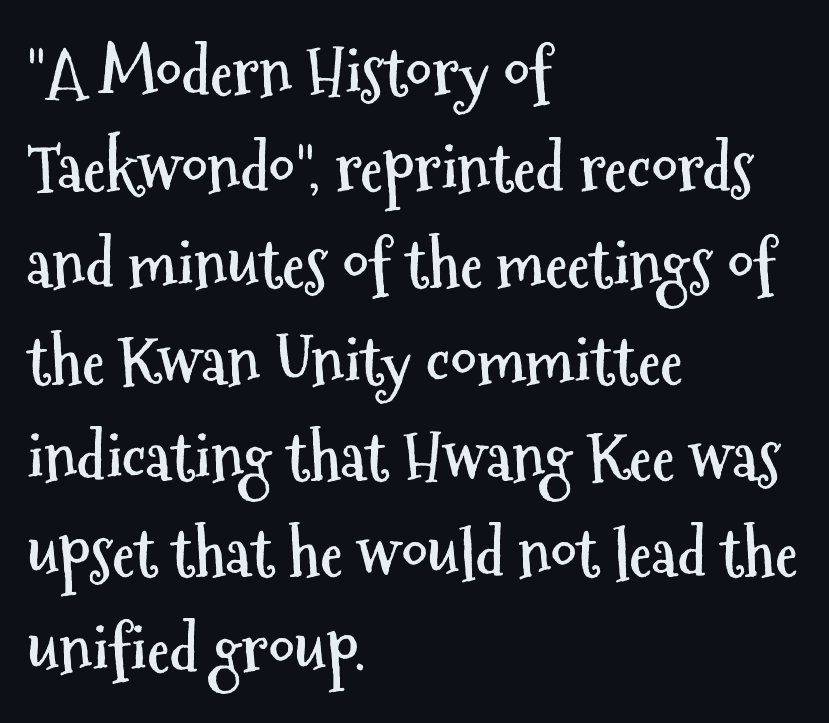
Leading: standard. Clear beneath every line of the passage. The ragged edge is on the right, which tells us the setting is flush left. Does extra space separate the letters? No, they use regular spacing.
